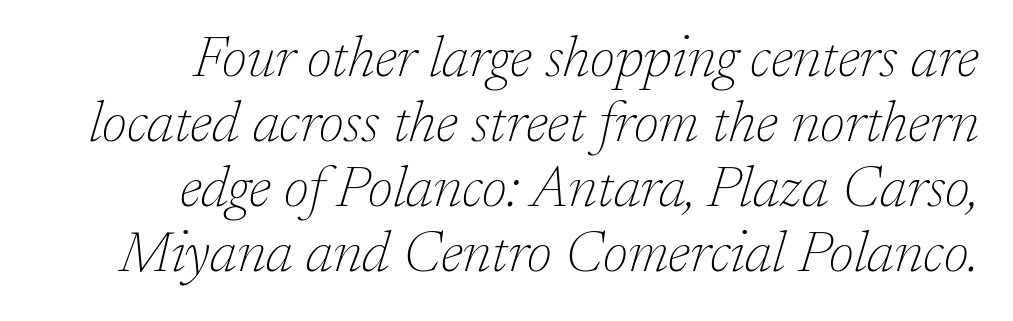
The image shows 57 px thin serif type, italic (leaning right); set right-aligned, tight line spacing (1.14x), normal letter spacing, not underlined; low stroke contrast and a medium x-height.
